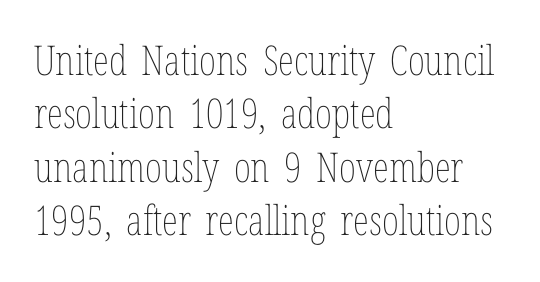
Heaviness? Minimal to ordinary, like unemphasized prose. Descender tails drop into unmarked territory. Students, note that the glyphs here touch the page at normal intervals. Line spacing here is normal. You could not count columns in this text — the font is proportionally spaced. A student would call this left alignment; a typographer would say flush left, rag right.
